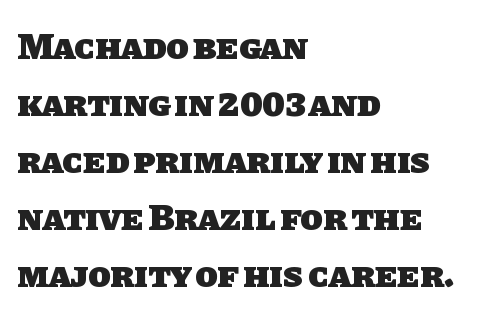
Q: Is the text bold? A: Yes.
Q: Is the typeface a serif or a sans-serif typeface? A: Sans-serif.
Q: Is the text underlined? A: No.
Q: How is the paragraph aligned? A: Left-aligned.
Q: Is the spacing between letters normal or unusually wide? A: Normal.
Q: Is the spacing between lines tight, normal or loose? A: Normal.
Q: Width (condensed, normal, or wide)? A: Normal.
Q: Stroke contrast? A: Low.
Q: x-height? A: Large.
Q: Monospaced? A: No.
